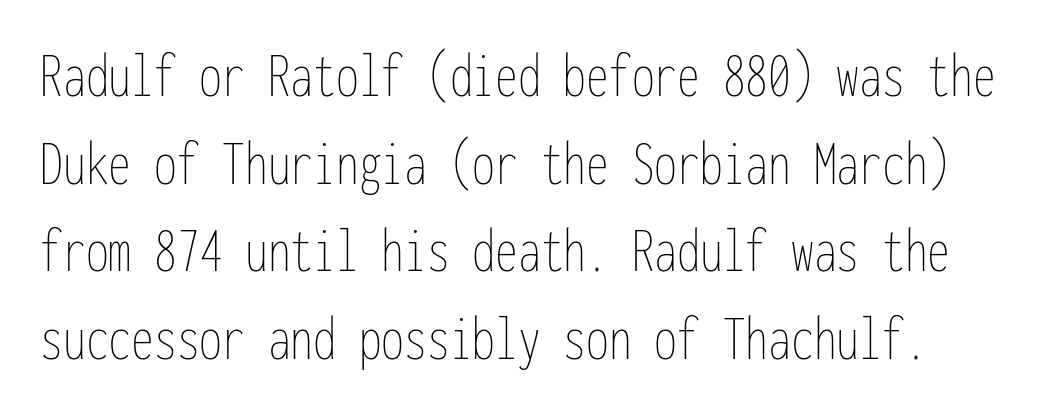
This sample keeps an unexceptional amount of space between lines. The rendering keeps characters at their native spacing. Stroke thickness stays within the range of a standard reading face or lighter. Lines of text with bare space underneath. Monospaced: the letters line up in strict vertical columns. A typesetter would mark this as roman, not italic.
